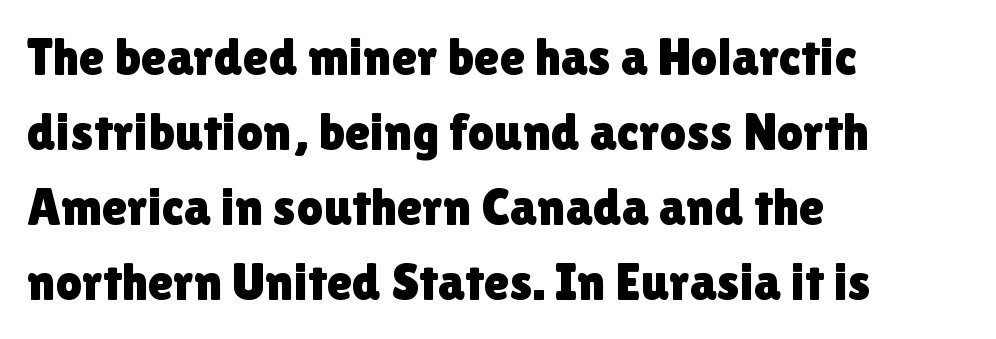
What kind of face is this? One without serifs — a sans. The words here are not underlined. Vertical strokes here are truly vertical. The passage is arranged the way most books set body copy — flush left. Honestly, the row spacing looks completely unremarkable. A typesetter would call this proportional, since set widths differ per character.
